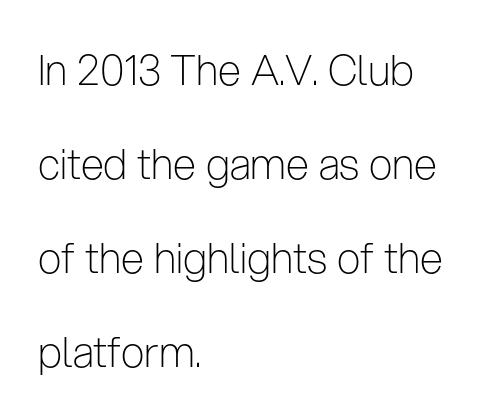
{"serif": "no", "italic": "no", "bold": "no", "weight": "light", "width": "condensed", "stroke_contrast": "low", "x_height": "medium", "monospaced": "no", "underline": "no", "align": "left", "line_spacing": "loose", "line_spacing_ratio": 2.24, "letter_spacing": "normal", "letter_spacing_em": 0.0, "glyph_px": 42}
